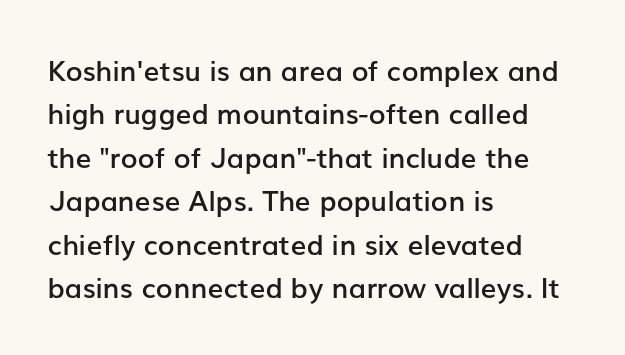
This sample uses an upright cut, with every glyph sitting square on the baseline. Regular leading. Proportional: the letters do not fall into vertical columns. Its strokes are somewhat broadened, the hallmark of semibold type.
